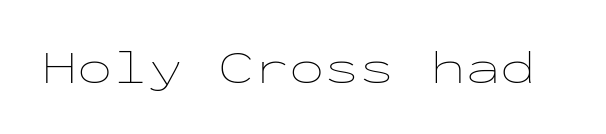
{"italic": "no", "bold": "no", "weight": "thin", "width": "wide", "stroke_contrast": "low", "x_height": "medium", "monospaced": "yes", "underline": "no", "letter_spacing": "normal", "letter_spacing_em": 0.0, "glyph_px": 47}
